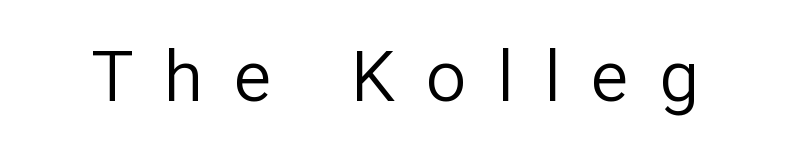
{"serif": "no", "italic": "no", "bold": "no", "weight": "regular", "width": "normal", "stroke_contrast": "low", "x_height": "medium", "monospaced": "no", "underline": "no", "letter_spacing": "wide", "letter_spacing_em": 0.43, "glyph_px": 71}
